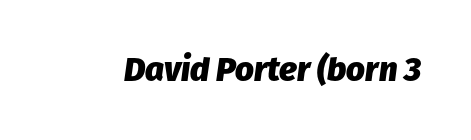
{"italic": "yes", "lean": "right", "slant_degrees": 8, "bold": "yes", "weight": "heavy", "width": "normal", "stroke_contrast": "low", "x_height": "medium", "monospaced": "no", "underline": "no", "letter_spacing": "normal", "letter_spacing_em": 0.0, "glyph_px": 33}
